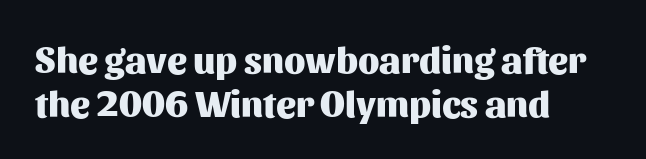
The zone under the glyphs is completely vacant. The specimen reads as upright at a glance. Where is the straight margin? On the left. The gaps between neighbouring characters are ordinary and unremarkable. The characters look thick and weighty, a clear bold.
